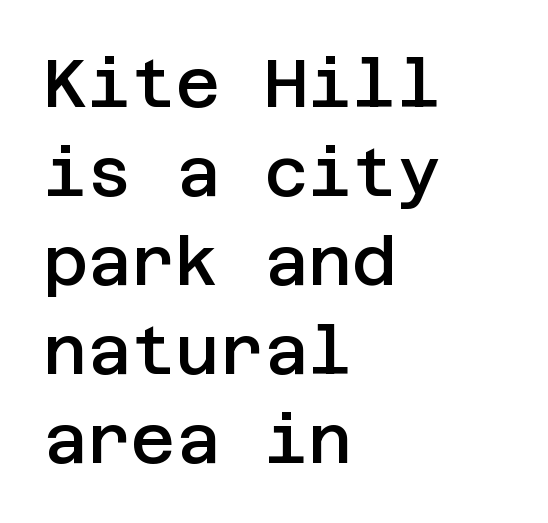
The image shows 68 px semibold sans-serif type, upright; set left-aligned, normal line spacing (1.31x), normal letter spacing, not underlined; low stroke contrast and a large x-height.
